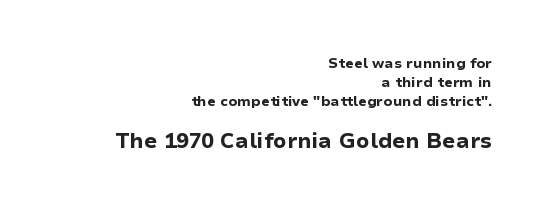
The image shows 21 px bold type, upright; set right-aligned, normal line spacing (1.35x), normal letter spacing, not underlined; the second (bottom) block is 1.5x larger.
